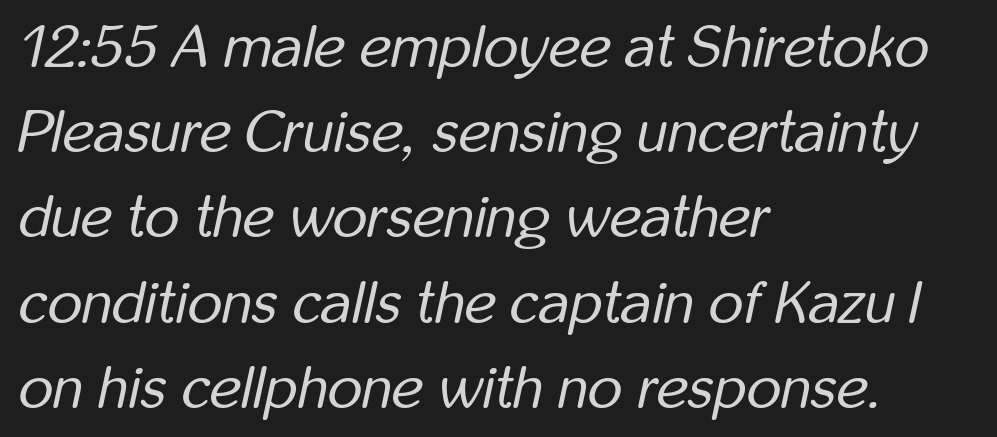
Q: Is the text bold? A: No.
Q: Is the text italic (slanted)? A: Yes, it leans right by about 12 degrees.
Q: Is the text underlined? A: No.
Q: How is the paragraph aligned? A: Left-aligned.
Q: Is the spacing between letters normal or unusually wide? A: Normal.
Q: Is the spacing between lines tight, normal or loose? A: Normal.
Q: Width (condensed, normal, or wide)? A: Condensed.
Q: Stroke contrast? A: Low.
Q: x-height? A: Medium.
Q: Monospaced? A: No.
